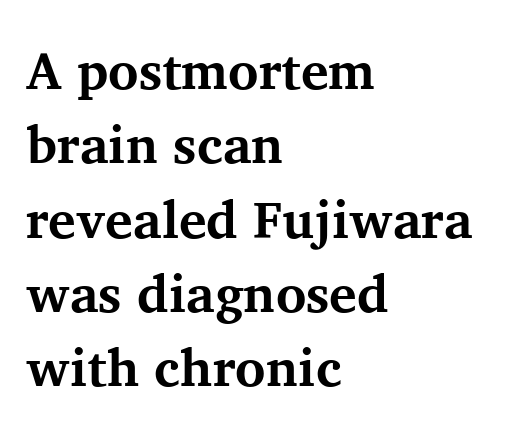
{"serif": "yes", "italic": "no", "bold": "yes", "weight": "bold", "width": "normal", "stroke_contrast": "medium", "x_height": "medium", "monospaced": "no", "underline": "no", "align": "left", "line_spacing": "normal", "line_spacing_ratio": 1.43, "letter_spacing": "normal", "letter_spacing_em": 0.0, "glyph_px": 52}
